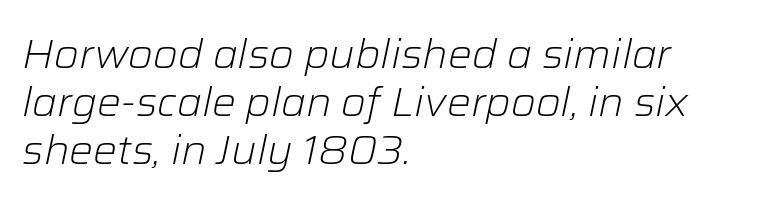
The image shows 40 px light type, italic (leaning right); set left-aligned, line spacing 1.2x, normal letter spacing, not underlined; low stroke contrast and a medium x-height.
